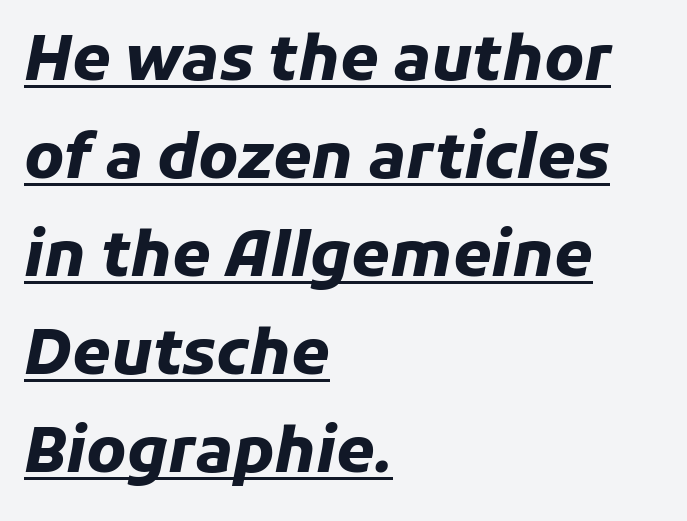
The specimen includes a rule beneath the text block's lines. The compositor pushed each line to the left boundary. The block of text has a typical density, with ordinary space between rows. Nobody touched the tracking dial on this one.
